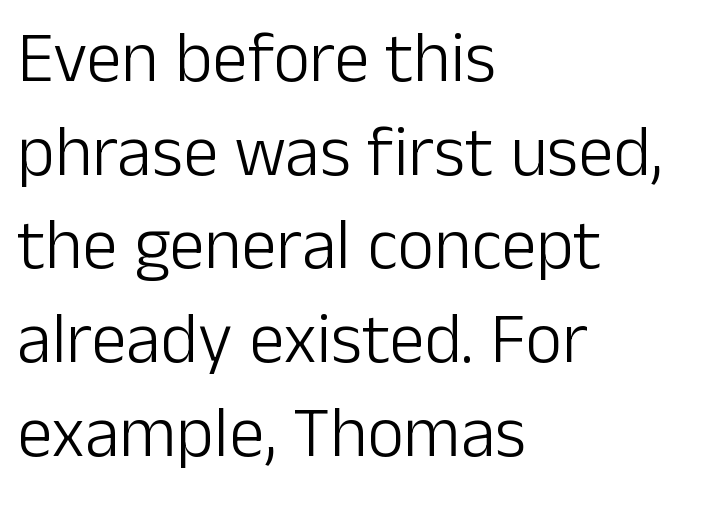
{"serif": "no", "italic": "no", "bold": "no", "weight": "light", "width": "normal", "stroke_contrast": "low", "x_height": "medium", "monospaced": "no", "underline": "no", "align": "left", "line_spacing": "normal", "line_spacing_ratio": 1.32, "letter_spacing": "normal", "letter_spacing_em": 0.0, "glyph_px": 71}
